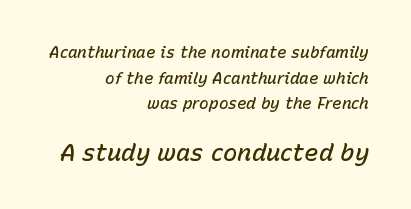
Q: Is the text bold? A: Semi-bold.
Q: Is the text italic (slanted)? A: Yes, it leans right by about 15 degrees.
Q: Is the text underlined? A: No.
Q: How is the paragraph aligned? A: Right-aligned.
Q: Is the spacing between letters normal or unusually wide? A: Normal.
Q: Is the spacing between lines tight, normal or loose? A: Normal.
Q: Which block of text is set in a larger size, the first (top) or the second (bottom)? A: The second (bottom) one.
